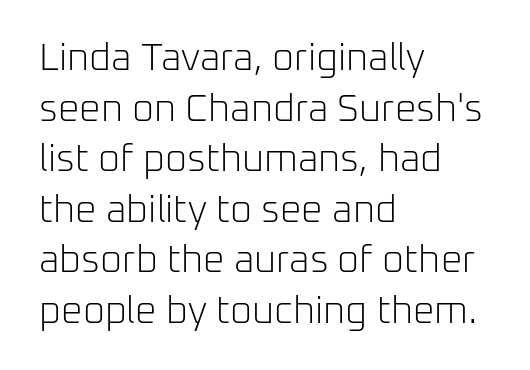
The image shows 38 px light sans-serif type, upright; set left-aligned, normal line spacing (1.33x), normal letter spacing, not underlined; low stroke contrast and a medium x-height.
